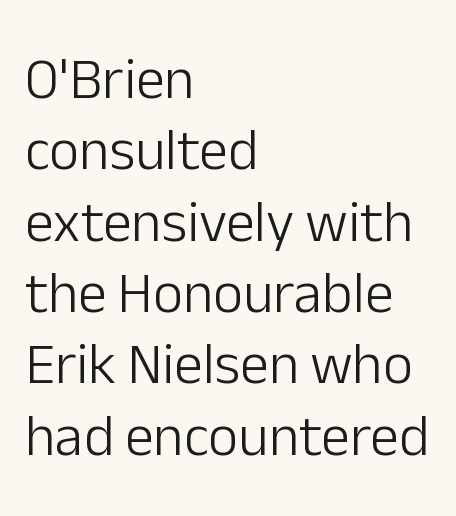
Is this a fixed-width face? No — the glyphs have proportional, varying widths. Classification — sans serif. The strokes carry an ordinary text weight at most. The rendering anchors every line to the left-hand side. Quick note: not italic, upright. Nobody touched the tracking dial on this one.
